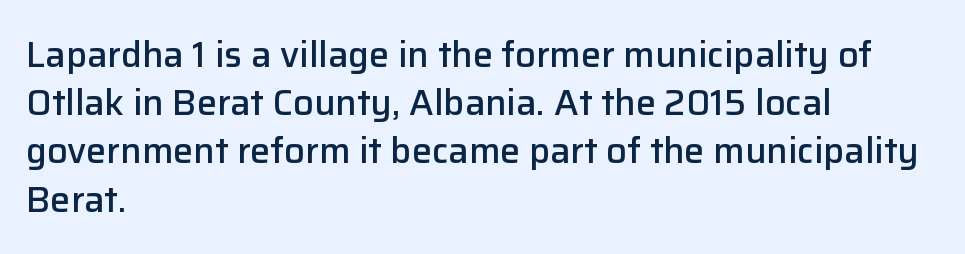
{"serif": "no", "italic": "no", "bold": "semi", "weight": "semibold", "width": "normal", "stroke_contrast": "low", "x_height": "medium", "monospaced": "no", "underline": "no", "align": "left", "line_spacing": "normal", "line_spacing_ratio": 1.34, "letter_spacing": "normal", "letter_spacing_em": 0.0, "glyph_px": 36}
